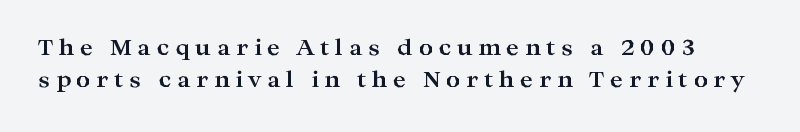
Ordinary non-slanted type is in use. Students, note that the glyphs here are deliberately spaced far apart. Set as a true bold cut, around the 700 mark. The line-height multiplier appears to be the usual default.
